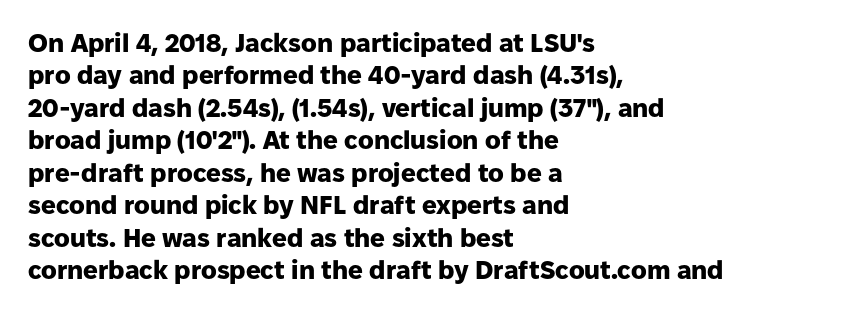
Q: Is the text bold? A: Yes.
Q: Is the text italic (slanted)? A: No, it is upright.
Q: Is the text underlined? A: No.
Q: How is the paragraph aligned? A: Left-aligned.
Q: Is the spacing between letters normal or unusually wide? A: Normal.
Q: Is the spacing between lines tight, normal or loose? A: Normal.
